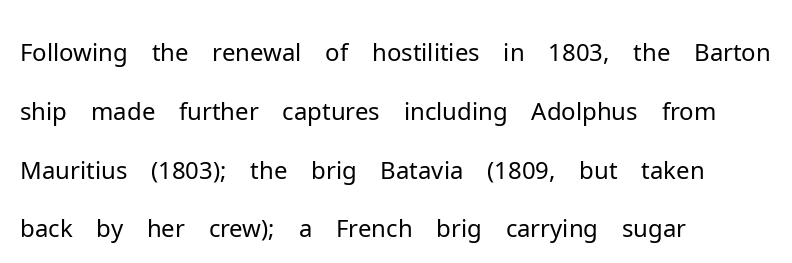
{"serif": "no", "italic": "no", "bold": "no", "weight": "light", "width": "normal", "stroke_contrast": "low", "x_height": "medium", "monospaced": "no", "underline": "no", "align": "left", "line_spacing_ratio": 1.2, "letter_spacing": "normal", "letter_spacing_em": 0.0, "glyph_px": 49}
